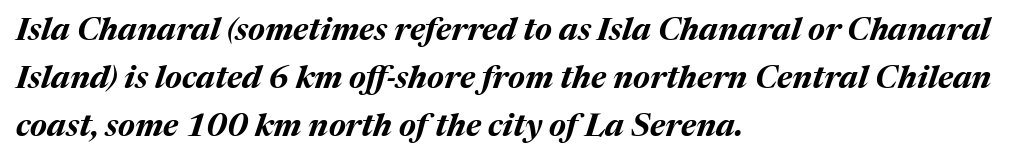
Q: Is the text bold? A: Yes.
Q: Is the text italic (slanted)? A: Yes, it leans right by about 17 degrees.
Q: Is the text underlined? A: No.
Q: How is the paragraph aligned? A: Left-aligned.
Q: Is the spacing between letters normal or unusually wide? A: Normal.
Q: Is the spacing between lines tight, normal or loose? A: Normal.
Q: Width (condensed, normal, or wide)? A: Normal.
Q: Stroke contrast? A: Medium.
Q: x-height? A: Medium.
Q: Monospaced? A: No.
